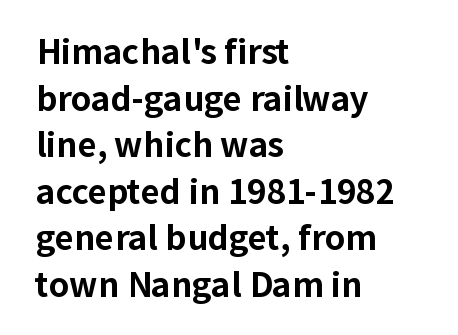
The image shows 33 px bold sans-serif type, upright; set left-aligned, normal line spacing (1.41x), normal letter spacing, not underlined; low stroke contrast and a medium x-height.
